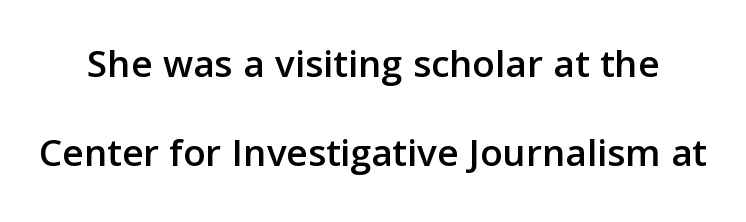
{"serif": "no", "italic": "no", "width": "normal", "stroke_contrast": "low", "x_height": "medium", "monospaced": "no", "underline": "no", "line_spacing": "loose", "line_spacing_ratio": 2.18, "letter_spacing": "normal", "letter_spacing_em": 0.0, "glyph_px": 41}
